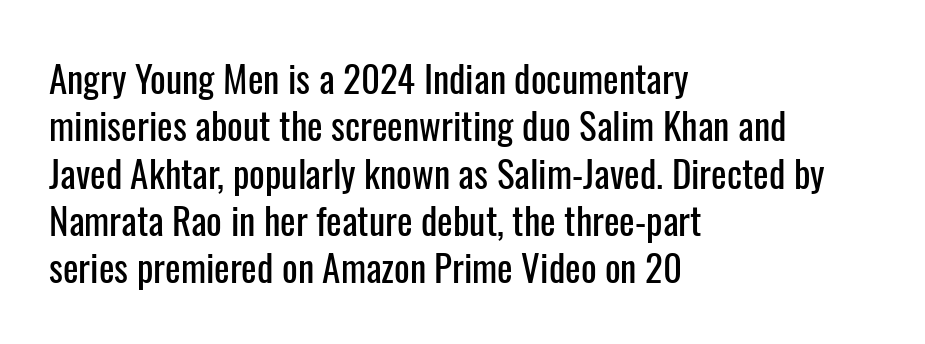
{"serif": "no", "italic": "no", "width": "condensed", "stroke_contrast": "low", "x_height": "medium", "monospaced": "no", "underline": "no", "align": "left", "line_spacing": "normal", "line_spacing_ratio": 1.28, "letter_spacing": "normal", "letter_spacing_em": 0.0, "glyph_px": 37}
